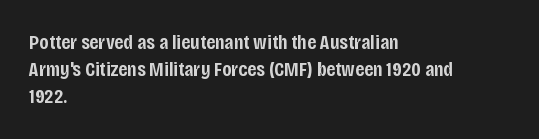
{"italic": "no", "bold": "semi", "underline": "no", "align": "left", "line_spacing": "normal", "line_spacing_ratio": 1.29, "letter_spacing": "normal", "letter_spacing_em": 0.0, "glyph_px": 21}
